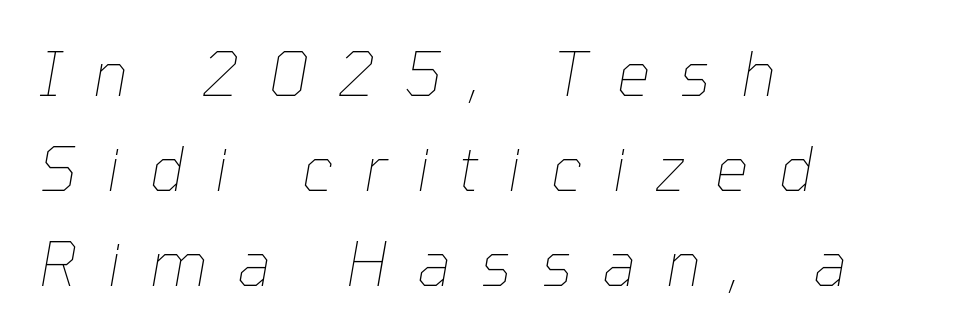
Honestly, the letter spacing is so wide it's the main thing you notice. Slanted lettering throughout. Spacing verdict: proportional, widths tailored to each character. Is this a heavy cut? Hardly; it is regular or lighter. The rendering uses a moderate line-height, typical for paragraphs.
